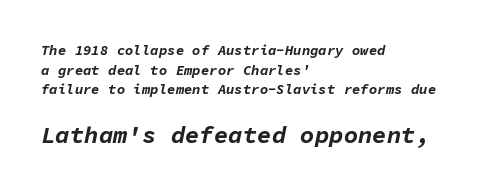
The image shows 24 px bold type, italic (leaning right); set left-aligned, normal line spacing (1.41x), normal letter spacing, not underlined; the second (bottom) block is 1.71x larger.
